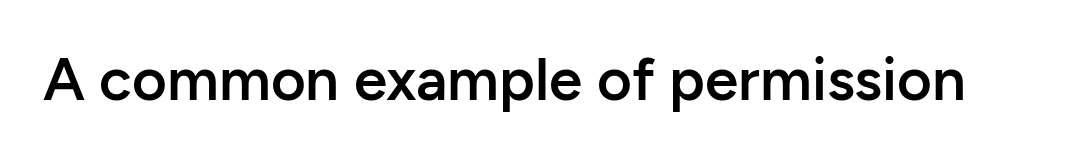
The gaps between neighbouring characters are ordinary and unremarkable. The words here are not underlined. You could not count columns in this text — the font is proportionally spaced. Does the type have serifs? No, each stem ends abruptly. Notice how the stems are strictly vertical — no italics here. A somewhat darkened texture: the type is semibold rather than bold.
